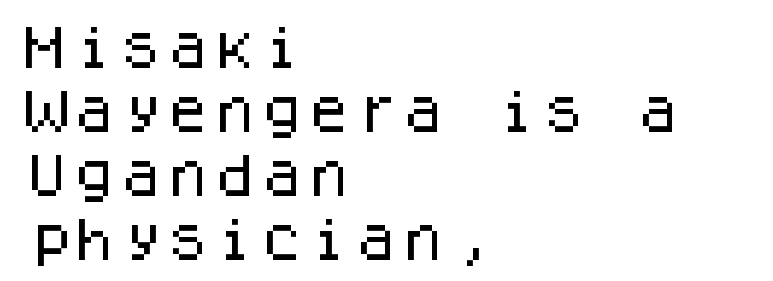
{"serif": "no", "italic": "no", "width": "normal", "stroke_contrast": "low", "x_height": "large", "monospaced": "yes", "underline": "no", "align": "left", "line_spacing": "normal", "line_spacing_ratio": 1.36, "letter_spacing": "normal", "letter_spacing_em": 0.0, "glyph_px": 47}
